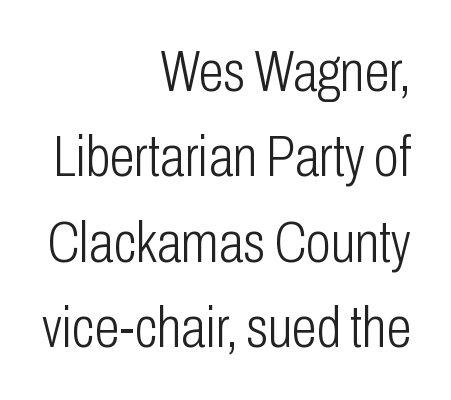
Q: Is the text bold? A: No.
Q: Is the text italic (slanted)? A: No, it is upright.
Q: Is the typeface a serif or a sans-serif typeface? A: Sans-serif.
Q: Is the text underlined? A: No.
Q: How is the paragraph aligned? A: Right-aligned.
Q: Is the spacing between letters normal or unusually wide? A: Normal.
Q: Is the spacing between lines tight, normal or loose? A: Normal.
Q: Width (condensed, normal, or wide)? A: Condensed.
Q: Stroke contrast? A: Low.
Q: x-height? A: Medium.
Q: Monospaced? A: No.
